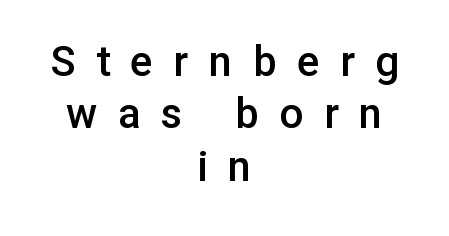
Q: Is the text bold? A: Semi-bold.
Q: Is the text italic (slanted)? A: No, it is upright.
Q: Is the typeface a serif or a sans-serif typeface? A: Sans-serif.
Q: Is the text underlined? A: No.
Q: How is the paragraph aligned? A: Centered.
Q: Is the spacing between letters normal or unusually wide? A: Unusually wide.
Q: Is the spacing between lines tight, normal or loose? A: Normal.
Q: Width (condensed, normal, or wide)? A: Normal.
Q: Stroke contrast? A: Low.
Q: x-height? A: Medium.
Q: Monospaced? A: No.
